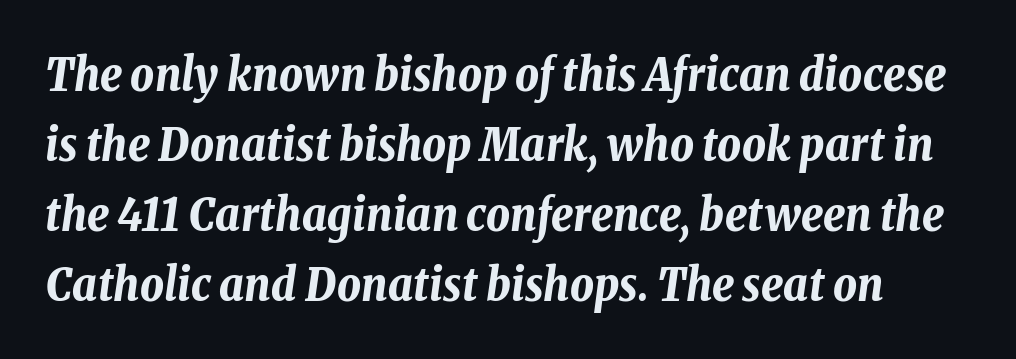
{"italic": "yes", "lean": "right", "slant_degrees": 8, "bold": "yes", "weight": "bold", "width": "condensed", "stroke_contrast": "low", "x_height": "medium", "monospaced": "no", "underline": "no", "line_spacing": "normal", "line_spacing_ratio": 1.52, "letter_spacing": "normal", "letter_spacing_em": 0.0, "glyph_px": 46}
